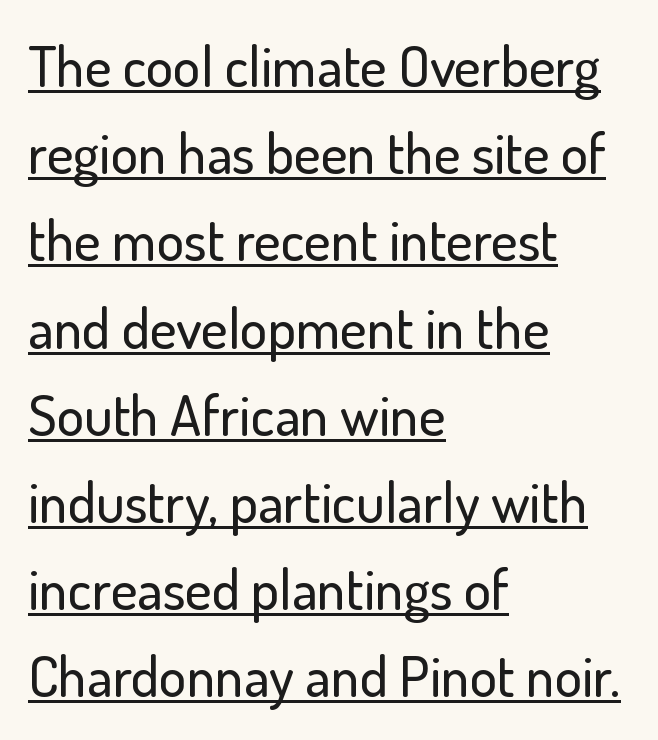
Q: Is the text italic (slanted)? A: No, it is upright.
Q: Is the typeface a serif or a sans-serif typeface? A: Sans-serif.
Q: Is the text underlined? A: Yes.
Q: How is the paragraph aligned? A: Left-aligned.
Q: Is the spacing between letters normal or unusually wide? A: Normal.
Q: Is the spacing between lines tight, normal or loose? A: Normal.
Q: Width (condensed, normal, or wide)? A: Normal.
Q: Stroke contrast? A: Low.
Q: x-height? A: Small.
Q: Monospaced? A: No.
